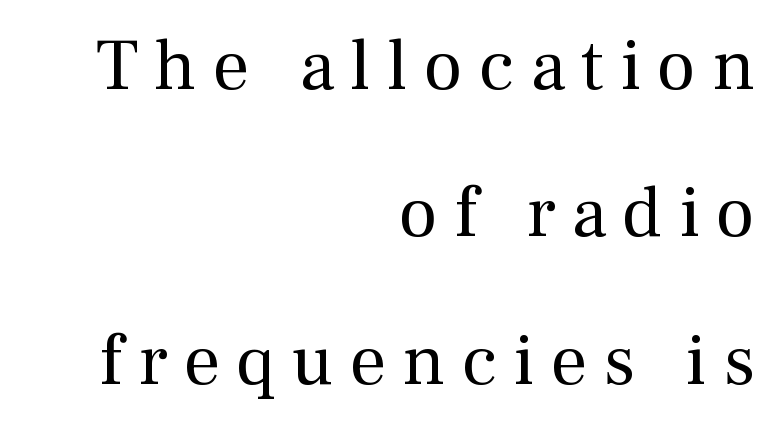
The image shows 73 px regular-weight serif type, upright; set right-aligned, loose line spacing (2.02x), unusually wide letter spacing (+0.22 em), not underlined; medium stroke contrast and a medium x-height.
